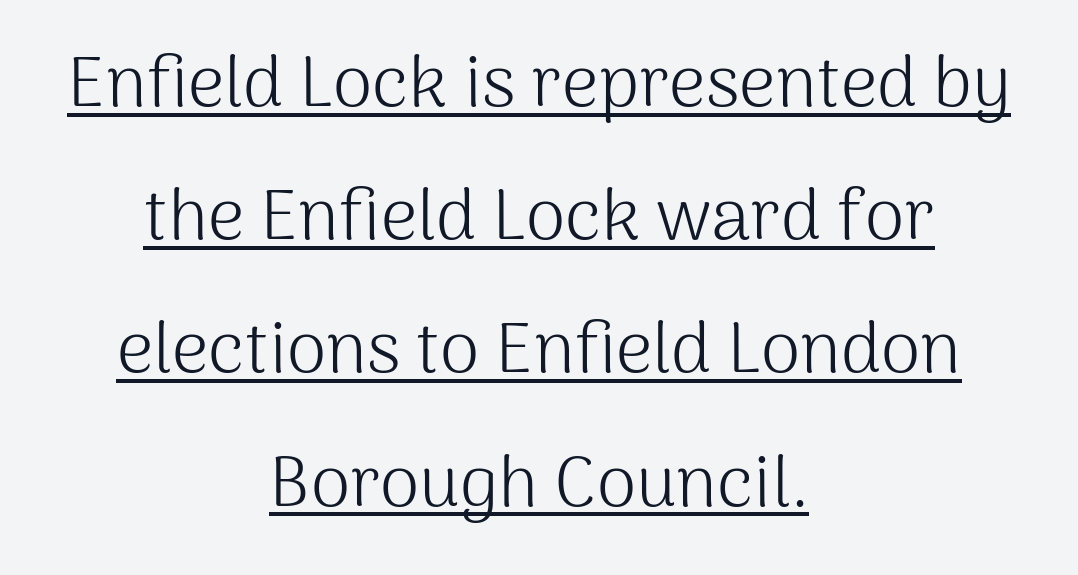
{"serif": "no", "italic": "no", "bold": "no", "weight": "light", "width": "normal", "stroke_contrast": "medium", "x_height": "medium", "monospaced": "no", "underline": "yes", "align": "center", "line_spacing_ratio": 1.85, "letter_spacing": "normal", "letter_spacing_em": 0.0, "glyph_px": 72}
